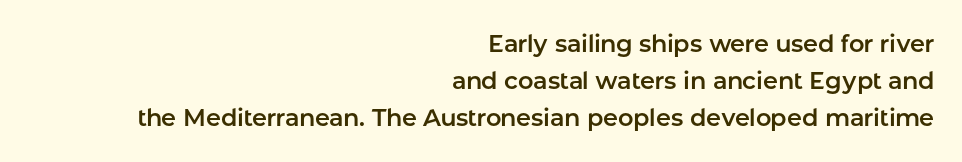
The image shows 24 px text type, upright; set right-aligned, normal line spacing (1.55x), normal letter spacing, not underlined.
